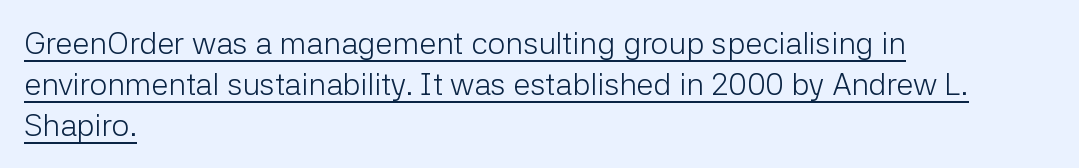
{"serif": "no", "italic": "no", "bold": "no", "weight": "light", "width": "normal", "stroke_contrast": "low", "x_height": "medium", "monospaced": "no", "underline": "yes", "align": "left", "line_spacing": "normal", "line_spacing_ratio": 1.32, "letter_spacing": "normal", "letter_spacing_em": 0.0, "glyph_px": 31}
